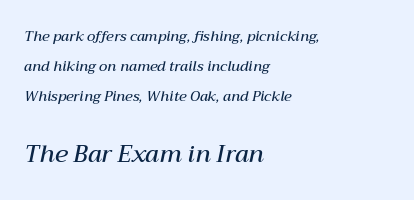
The typography opts for an oblique posture over an upright one. There is no visible air inserted between adjacent glyphs. These lines are set flush left with a ragged right edge. Beneath every word, the page is bare.
